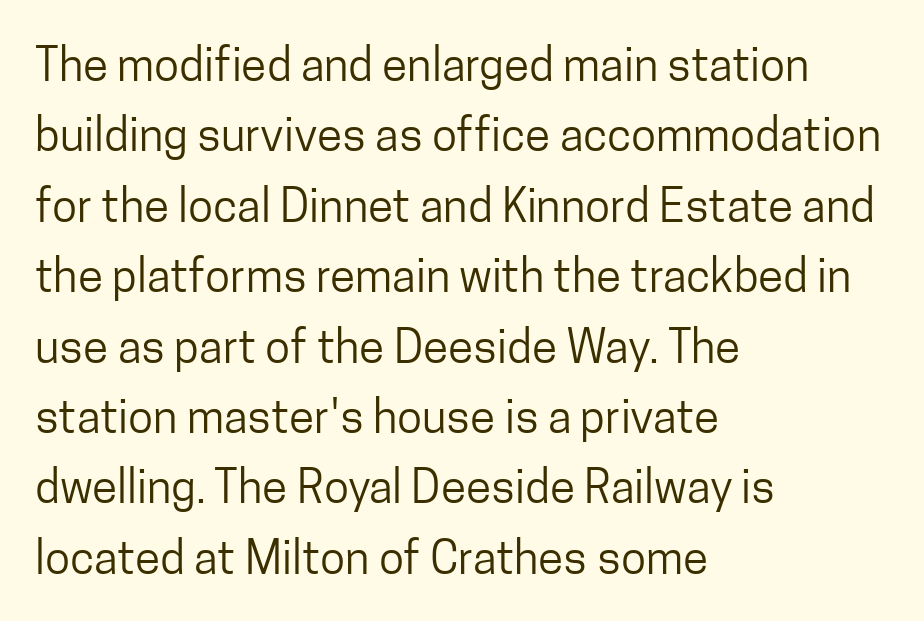
The image shows 46 px regular-weight, condensed sans-serif type, upright; set left-aligned, normal line spacing (1.53x), normal letter spacing, not underlined; low stroke contrast and a medium x-height.
